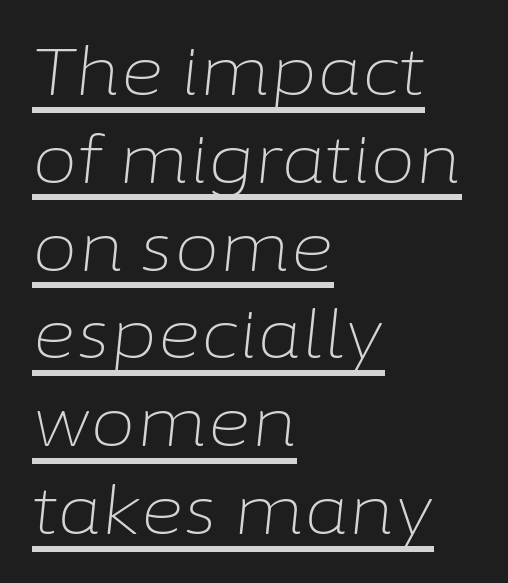
The image shows 66 px light type, italic (leaning right); set left-aligned, normal line spacing (1.33x), normal letter spacing, underlined; low stroke contrast and a medium x-height.
